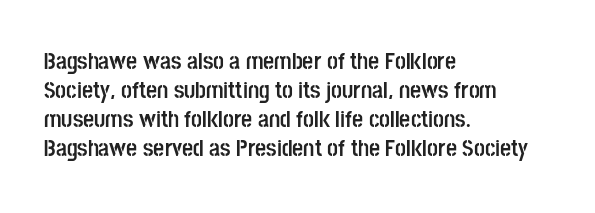
The image shows 24 px bold type, upright; set left-aligned, line spacing 1.21x, normal letter spacing, not underlined.
